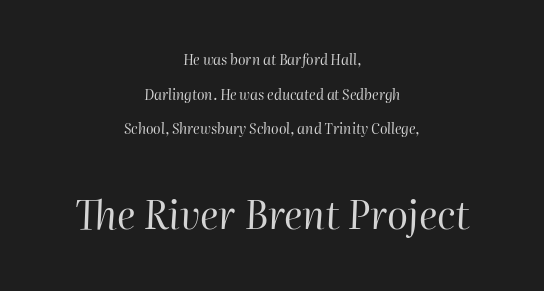
{"italic": "yes", "lean": "right", "slant_degrees": 2, "bold": "no", "weight": "regular", "width": "normal", "stroke_contrast": "high", "x_height": "medium", "monospaced": "no", "underline": "no", "align": "center", "line_spacing": "loose", "line_spacing_ratio": 2.48, "letter_spacing": "normal", "letter_spacing_em": 0.0, "larger_block": "second", "size_ratio": 2.79, "glyph_px": 39}
